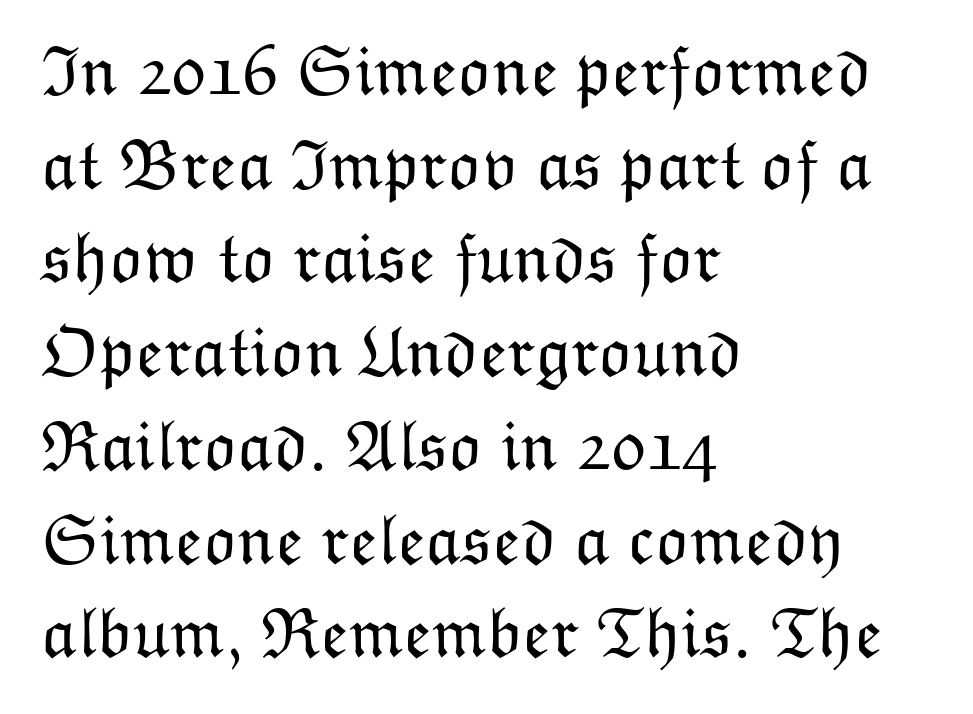
Has an underline been added? It has not. Rendered with straight, roman letterforms. The line texture is even and compact thanks to regular tracking. The face used here is proportionally spaced, like ordinary book or web type.
